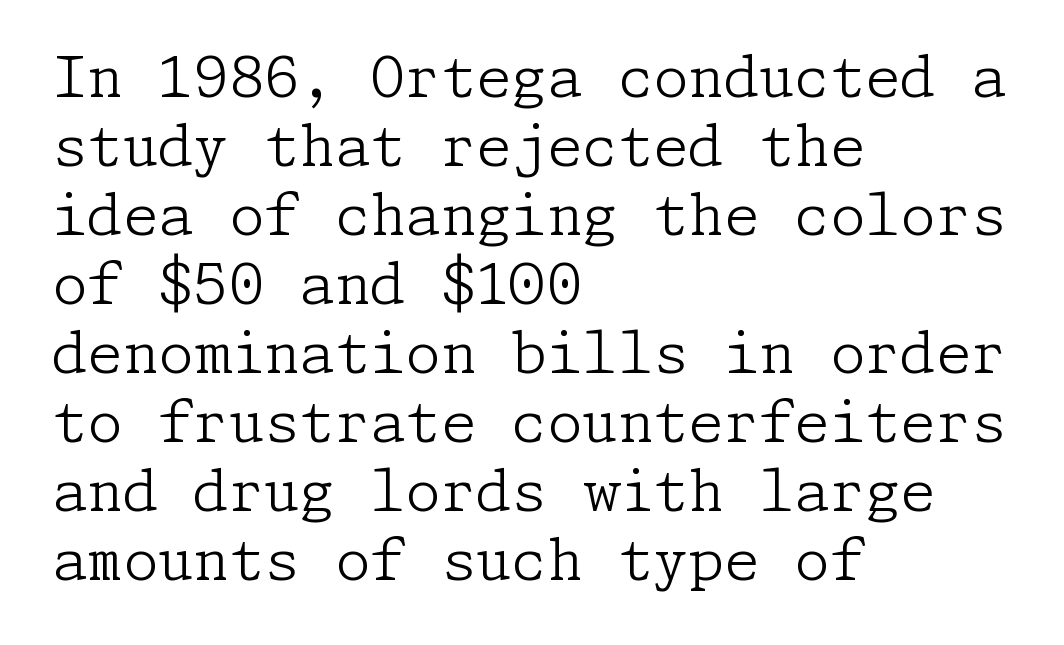
The image shows 57 px light serif type, upright; set left-aligned, line spacing 1.21x, normal letter spacing, not underlined; low stroke contrast and a medium x-height.
